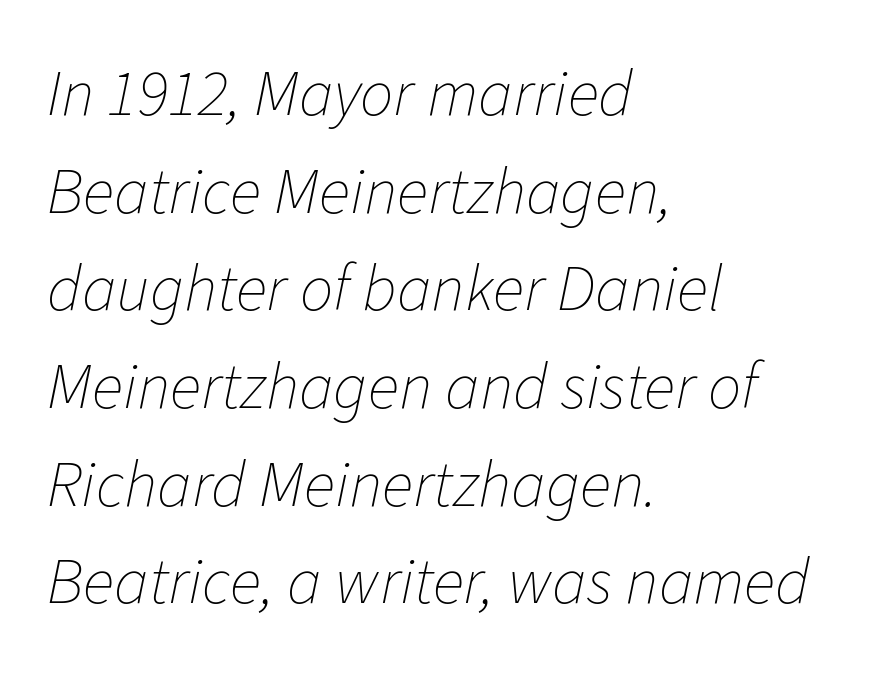
The designer left line spacing at the default. Notice how the passage keeps a crisp vertical edge on the left only. Lines of text with bare space underneath. Slanted lettering throughout.
